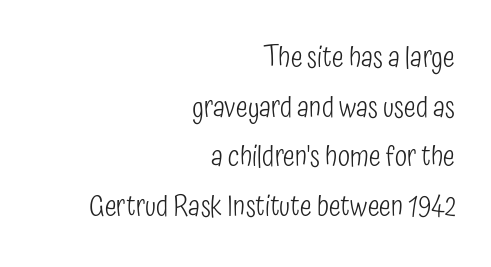
Q: Is the text bold? A: No.
Q: Is the text italic (slanted)? A: No, it is upright.
Q: Is the typeface a serif or a sans-serif typeface? A: Sans-serif.
Q: Is the text underlined? A: No.
Q: How is the paragraph aligned? A: Right-aligned.
Q: Is the spacing between letters normal or unusually wide? A: Normal.
Q: Width (condensed, normal, or wide)? A: Condensed.
Q: Stroke contrast? A: Low.
Q: x-height? A: Medium.
Q: Monospaced? A: No.
